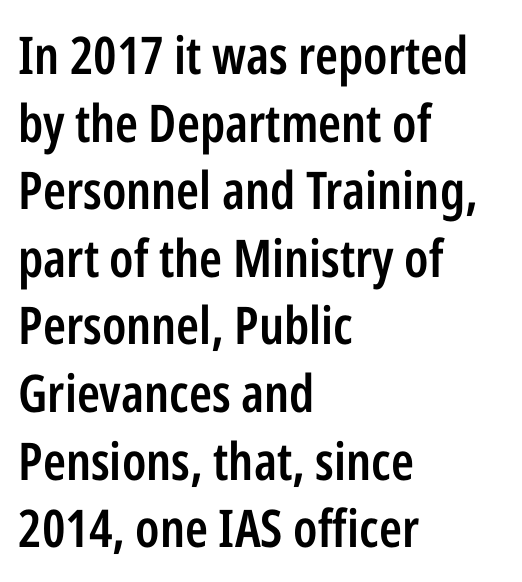
The space directly below the letters is spotless. Caption: multi-line text, flush left, ragged right. Every stem runs plumb, perpendicular to the baseline. In terms of letterspacing, this is plain default setting. As a designer I'd log this as weight 600, semibold. Whoever set this chose a conventional vertical rhythm.
